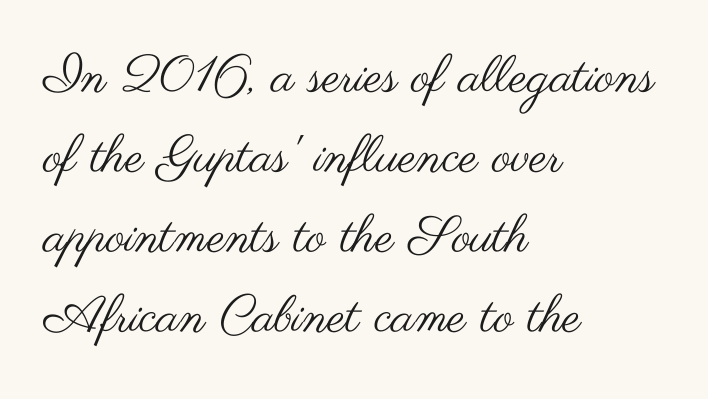
Compared with a typical body face, this is equally light or lighter still. The baseline area is clear. Left-aligned paragraph, ragged on the right. Here the designer chose a conventional face with non-uniform glyph widths. Serif or sans? Sans — the stroke terminals are bare. Does extra space separate the letters? No, they use regular spacing.
